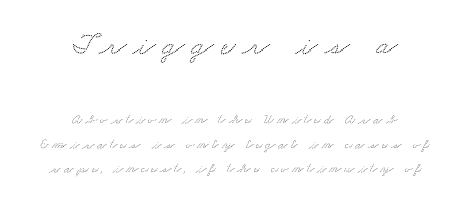
The passage shown is not underscored anywhere. Observe the wide spacing: letters keep a clear distance from each other. You could not count columns in this text — the font is proportionally spaced. The characters display serif detailing at their extremities. Whoever set this made the first block the dominant, larger element. Notice how the passage keeps no hard edge, just a central spine.
